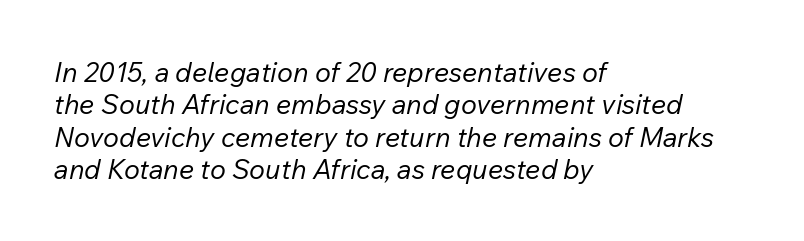
Q: Is the text bold? A: No.
Q: Is the text italic (slanted)? A: Yes, it leans right by about 12 degrees.
Q: Is the text underlined? A: No.
Q: How is the paragraph aligned? A: Left-aligned.
Q: Is the spacing between letters normal or unusually wide? A: Normal.
